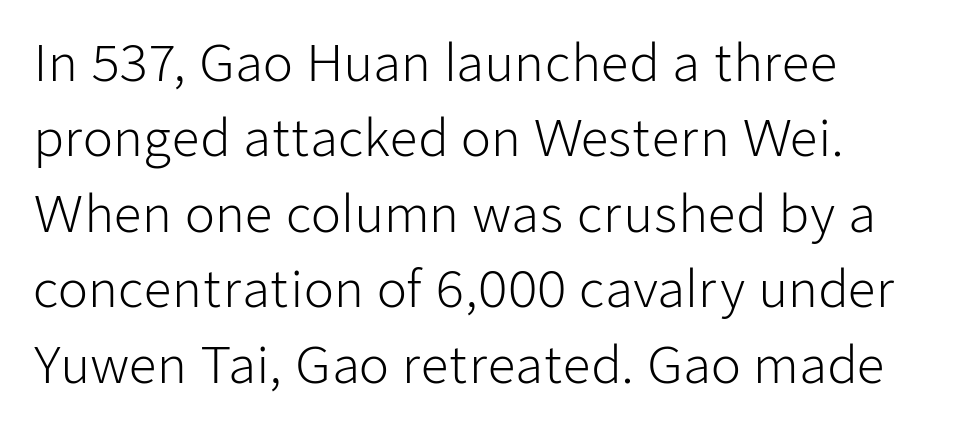
The image shows 49 px light sans-serif type, upright; set normal line spacing (1.54x), normal letter spacing, not underlined; low stroke contrast and a medium x-height.
